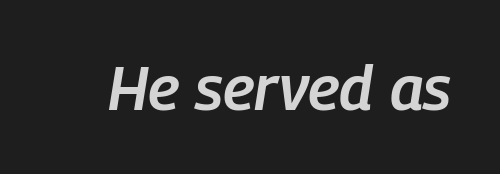
Each letter keeps its own natural width here, so spacing adapts to shape. Each glyph is drawn with semibold strokes, heavier than normal yet not fully bold. In terms of letterspacing, this is plain default setting. Clear beneath every line of the passage.
